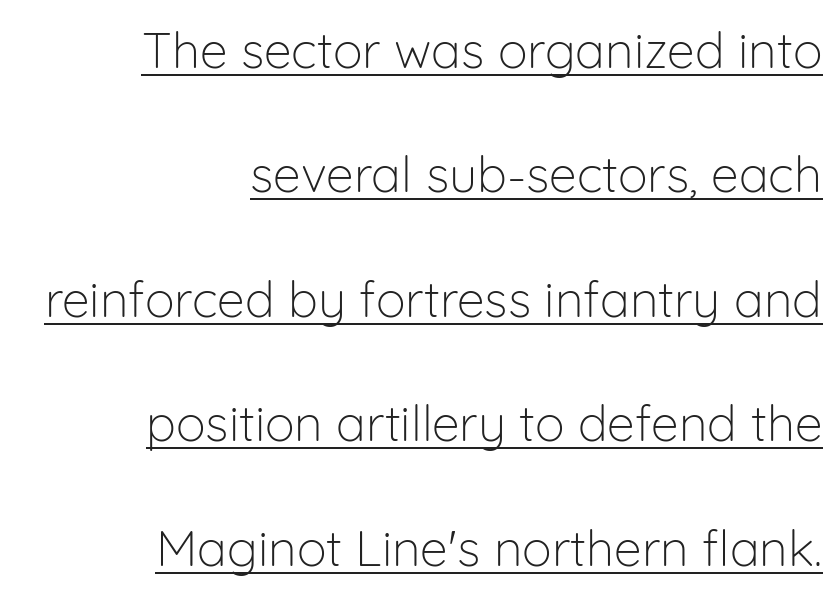
Posture: straight, roman, zero tilt. Summary of vertical rhythm: relaxed, with wide interline spacing. Horizontally, the lines are justified to the trailing edge only. Type style note: lacks serifs.
